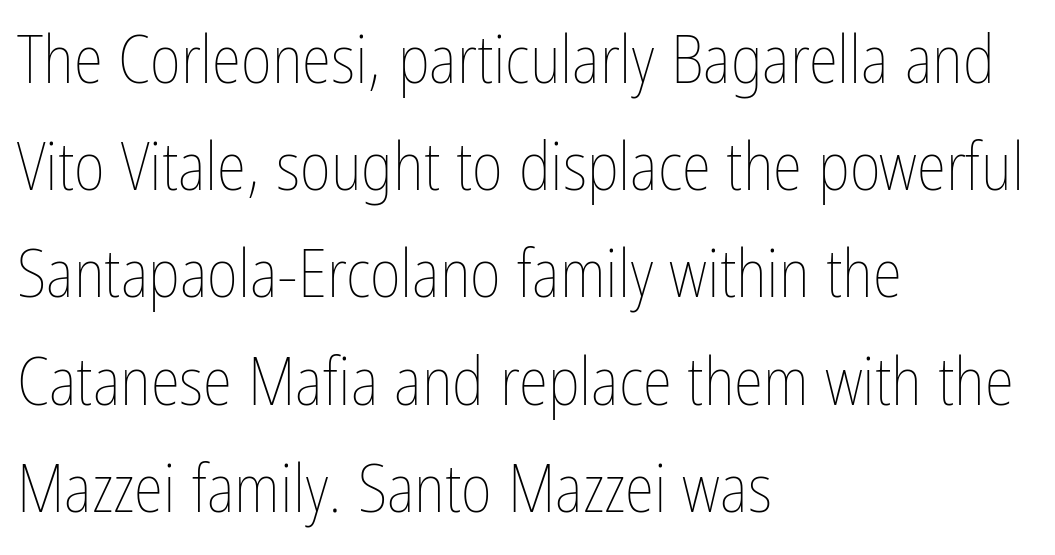
{"italic": "no", "bold": "no", "weight": "thin", "width": "condensed", "stroke_contrast": "low", "x_height": "medium", "monospaced": "no", "underline": "no", "align": "left", "line_spacing": "normal", "line_spacing_ratio": 1.6, "letter_spacing": "normal", "letter_spacing_em": 0.0, "glyph_px": 67}
